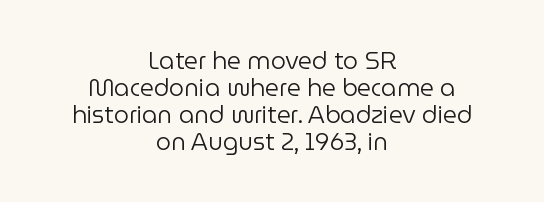
{"italic": "no", "bold": "no", "underline": "no", "align": "center", "line_spacing": "tight", "line_spacing_ratio": 1.12, "letter_spacing": "normal", "letter_spacing_em": 0.0, "glyph_px": 24}
